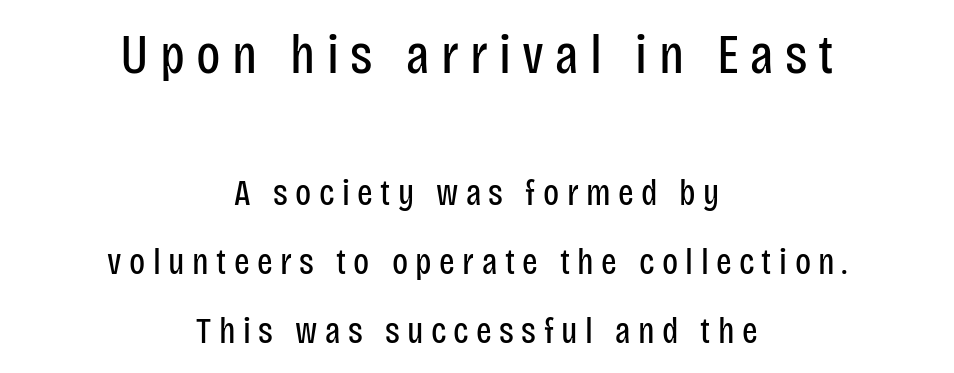
{"serif": "no", "italic": "no", "bold": "no", "weight": "regular", "width": "condensed", "stroke_contrast": "low", "x_height": "large", "monospaced": "no", "underline": "no", "align": "center", "line_spacing_ratio": 1.87, "letter_spacing": "wide", "letter_spacing_em": 0.2, "larger_block": "first", "size_ratio": 1.51, "glyph_px": 56}
